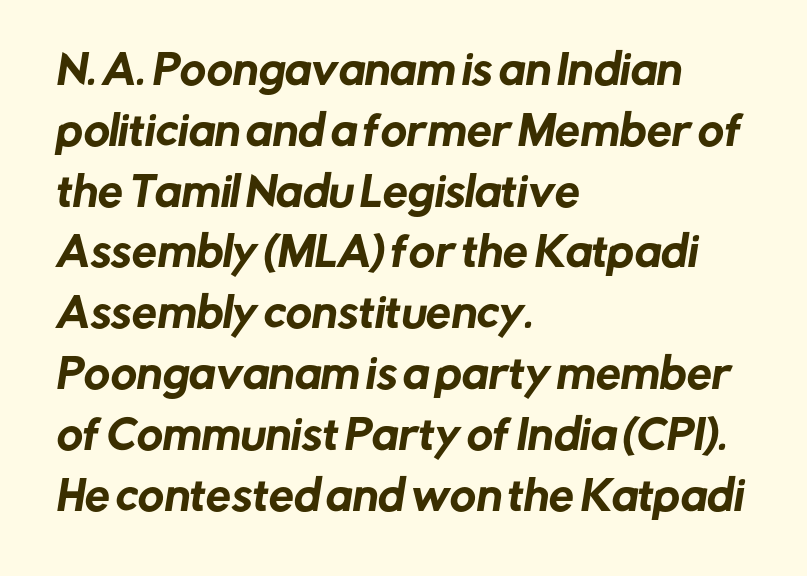
Q: Is the typeface a serif or a sans-serif typeface? A: Sans-serif.
Q: Is the text underlined? A: No.
Q: How is the paragraph aligned? A: Left-aligned.
Q: Is the spacing between letters normal or unusually wide? A: Normal.
Q: Is the spacing between lines tight, normal or loose? A: Normal.
Q: Width (condensed, normal, or wide)? A: Normal.
Q: Stroke contrast? A: Low.
Q: x-height? A: Medium.
Q: Monospaced? A: No.
